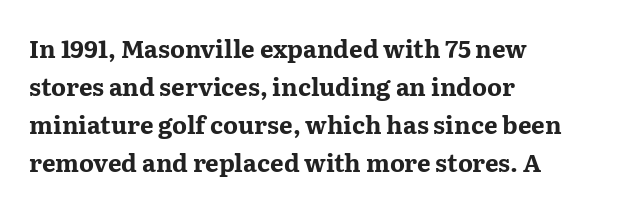
{"italic": "no", "bold": "yes", "underline": "no", "align": "left", "line_spacing": "normal", "line_spacing_ratio": 1.59, "letter_spacing": "normal", "letter_spacing_em": 0.0, "glyph_px": 24}
